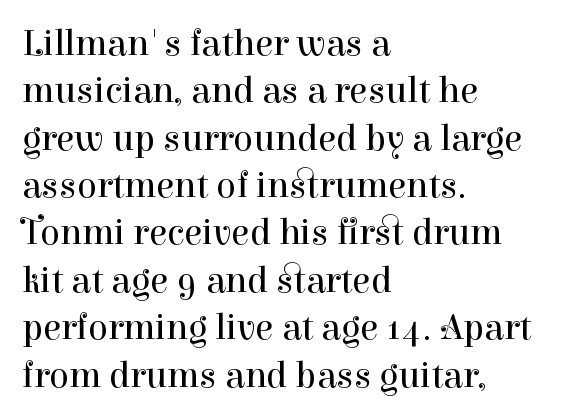
The ragged edge is on the right, which tells us the setting is flush left. A clean baseline with only descenders dipping below it. The face used here is proportionally spaced, like ordinary book or web type. The tracking reads as untouched default to a designer's eye. Students, observe: this is what conventionally led text looks like. Bold? No — there's no thickening of the strokes.
